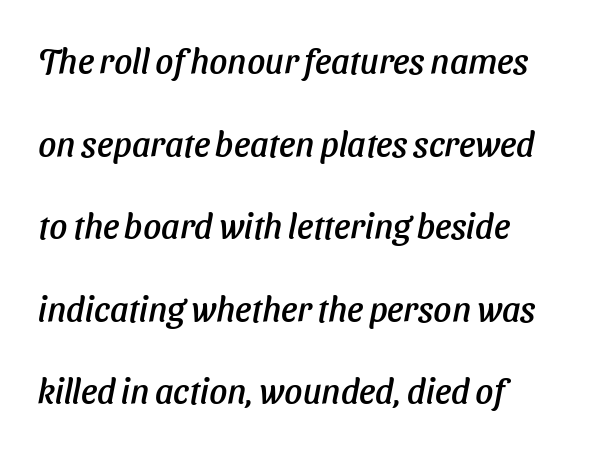
The passage shown is typed in a proportional face where columns would drift. The space between consecutive lines is lavish. The foot of each line stays bare and open. There is no visible air inserted between adjacent glyphs.
